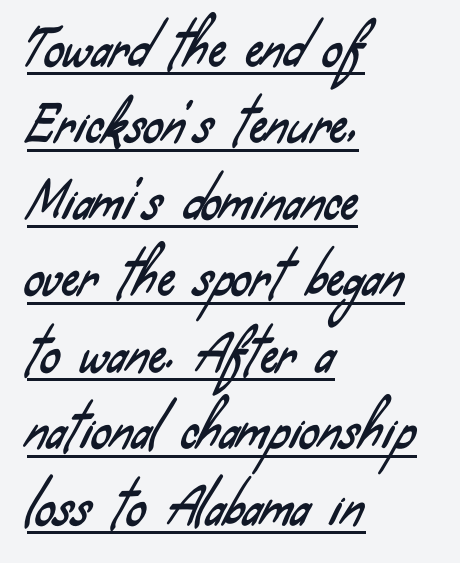
The image shows 49 px condensed sans-serif type; set left-aligned, normal line spacing (1.56x), normal letter spacing, underlined; low stroke contrast and a small x-height.
